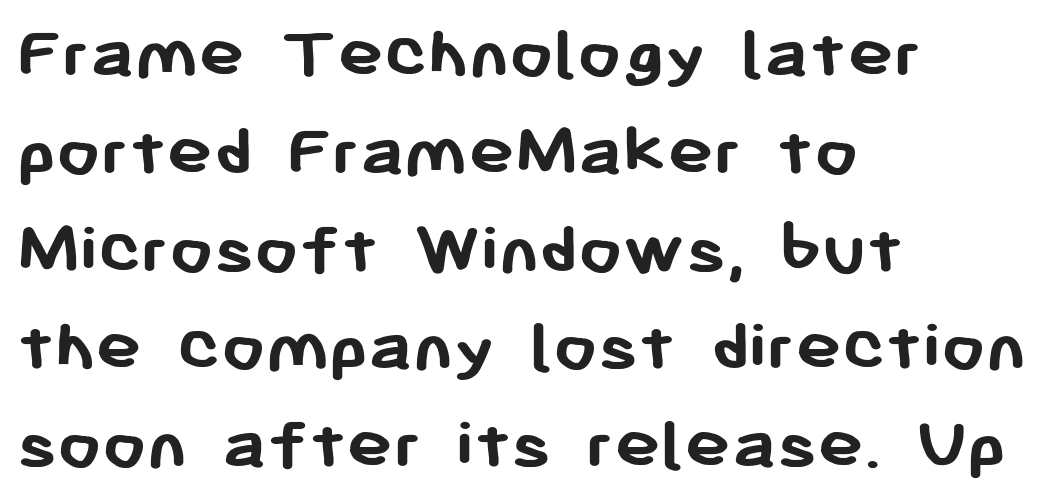
{"serif": "no", "italic": "no", "bold": "yes", "weight": "semibold", "width": "normal", "stroke_contrast": "low", "x_height": "medium", "monospaced": "no", "underline": "no", "align": "left", "line_spacing": "normal", "line_spacing_ratio": 1.27, "letter_spacing": "normal", "letter_spacing_em": 0.0, "glyph_px": 77}
